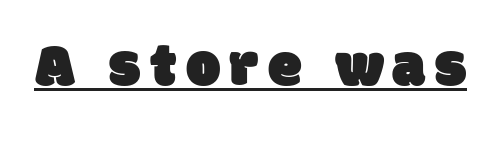
Has an underline been added? It has. The rendering uses natural spacing where letterforms have individual widths. The glyphs in this specimen are sans serif.
